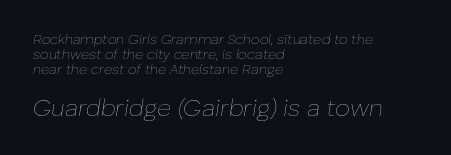
The image shows 24 px text type, italic (leaning right); set left-aligned, tight line spacing (1.06x), normal letter spacing, not underlined; the second (bottom) block is 1.71x larger.
